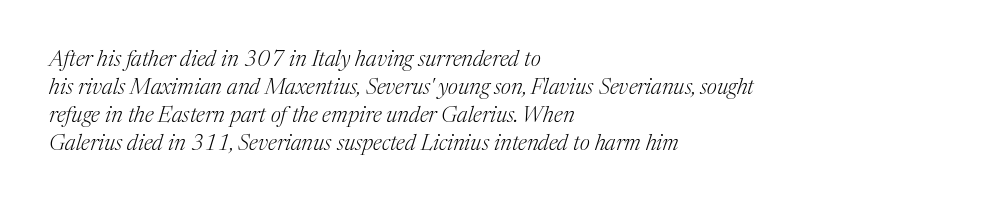
The image shows 22 px text type, italic (leaning right); set left-aligned, normal line spacing (1.28x), normal letter spacing, not underlined.
